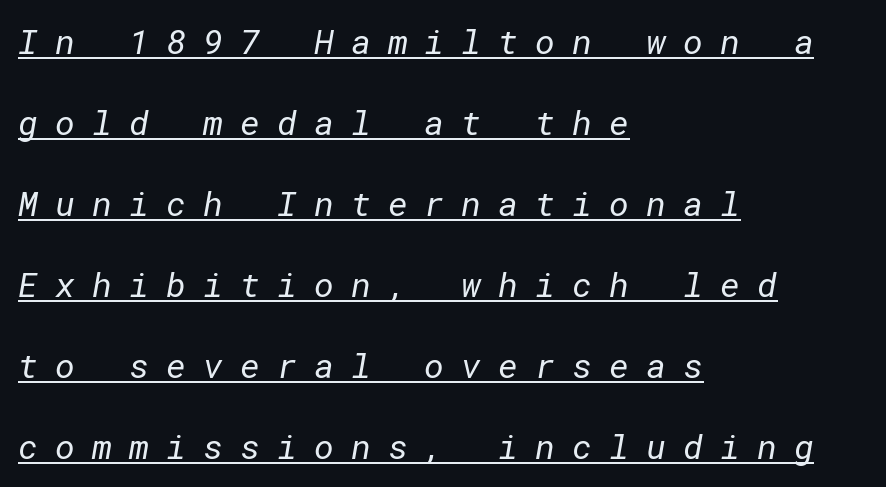
Q: Is the text bold? A: No.
Q: Is the typeface a serif or a sans-serif typeface? A: Sans-serif.
Q: Is the text underlined? A: Yes.
Q: How is the paragraph aligned? A: Left-aligned.
Q: Is the spacing between letters normal or unusually wide? A: Unusually wide.
Q: Is the spacing between lines tight, normal or loose? A: Loose.
Q: Width (condensed, normal, or wide)? A: Normal.
Q: Stroke contrast? A: Low.
Q: x-height? A: Medium.
